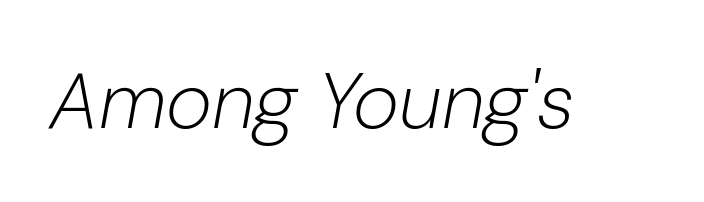
Caption: standard tracking, unaltered. Is the type heavy? It reads as light-to-regular instead. Here the designer chose a conventional face with non-uniform glyph widths. Only glyphs here, with clear space below each row. Italic: yes, the glyphs are oblique.
